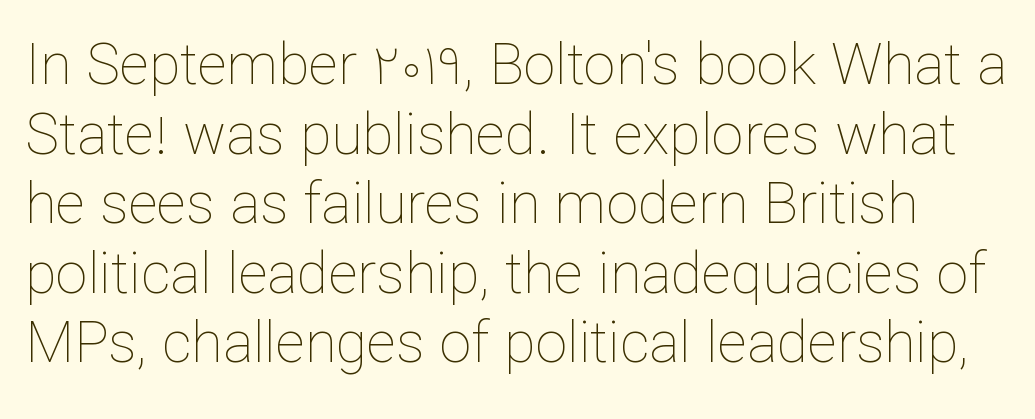
The image shows 57 px thin type, upright; set line spacing 1.22x, normal letter spacing, not underlined; low stroke contrast and a medium x-height.
